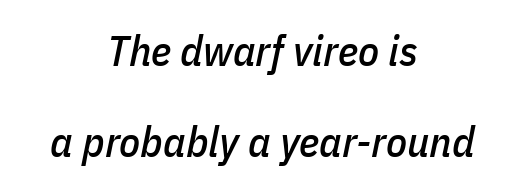
{"italic": "yes", "lean": "right", "slant_degrees": 11, "width": "condensed", "stroke_contrast": "low", "x_height": "medium", "monospaced": "no", "underline": "no", "align": "center", "line_spacing": "loose", "line_spacing_ratio": 2.12, "letter_spacing": "normal", "letter_spacing_em": 0.0, "glyph_px": 43}
